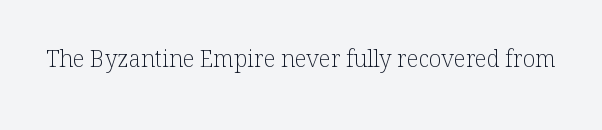
The type is set solid horizontally, with unmodified tracking. Words float on clear page, feet unadorned. A quiet, ordinary-to-light weight characterises the typeface. The type sits square on the baseline with zero lean.
